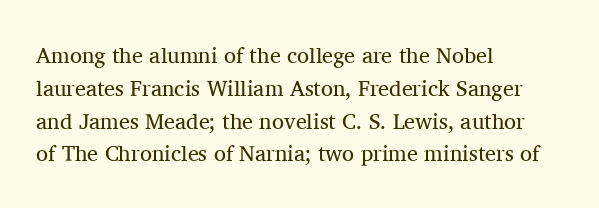
The image shows 22 px text type, upright; set left-aligned, normal line spacing (1.49x), normal letter spacing, not underlined.
